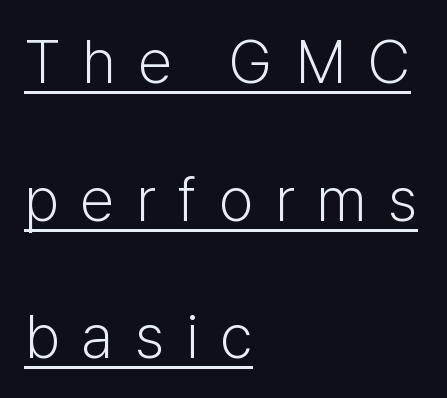
{"serif": "no", "italic": "no", "bold": "no", "weight": "light", "width": "normal", "stroke_contrast": "low", "x_height": "medium", "monospaced": "no", "underline": "yes", "align": "left", "line_spacing": "loose", "line_spacing_ratio": 2.22, "letter_spacing": "wide", "letter_spacing_em": 0.35, "glyph_px": 62}
